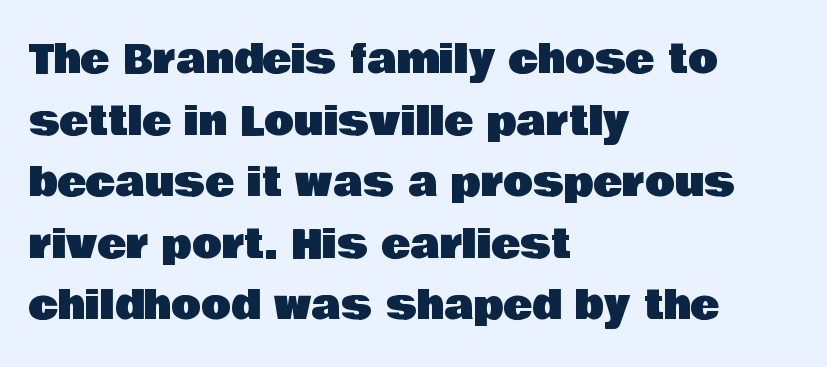
The image shows 39 px sans-serif type, upright; set left-aligned, normal line spacing (1.58x), normal letter spacing, not underlined; low stroke contrast and a large x-height.
